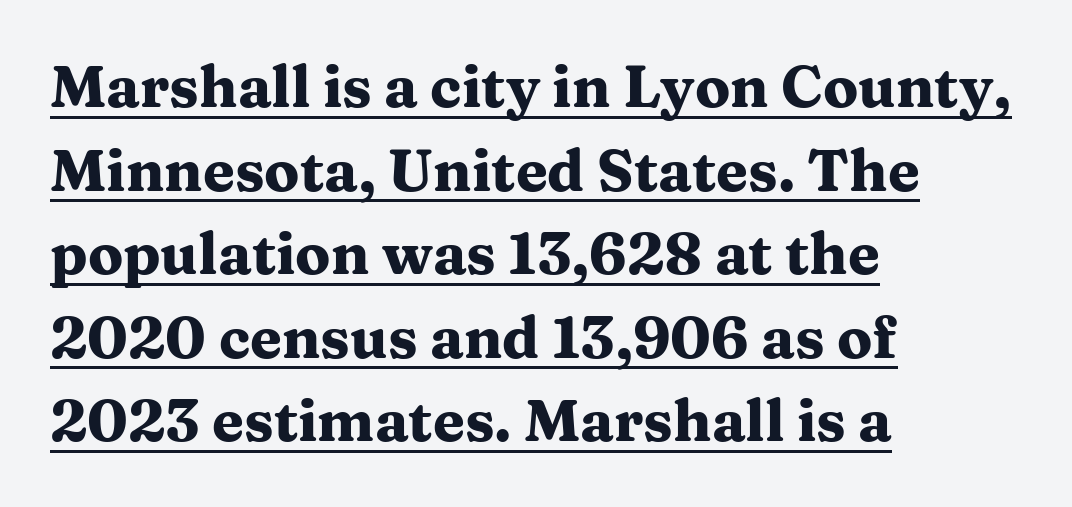
The image shows 58 px heavy, wide serif type, upright; set left-aligned, normal line spacing (1.44x), normal letter spacing, underlined; medium stroke contrast and a medium x-height.
